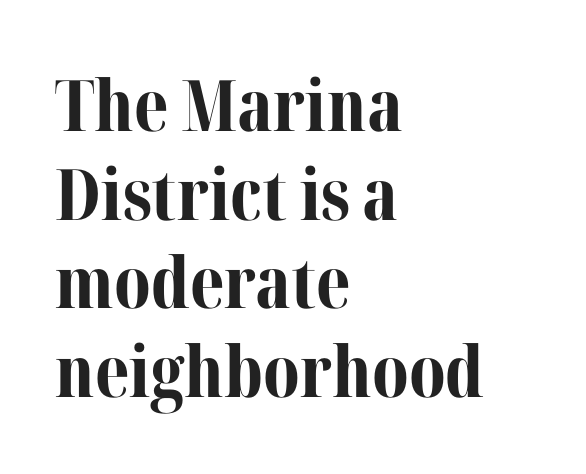
Unlike a clean sans, this face finishes its strokes with serifs. Where is the straight margin? On the left. Is the letter spacing exaggerated? No — it looks like the ordinary default. The strip under each line holds only bare page.
